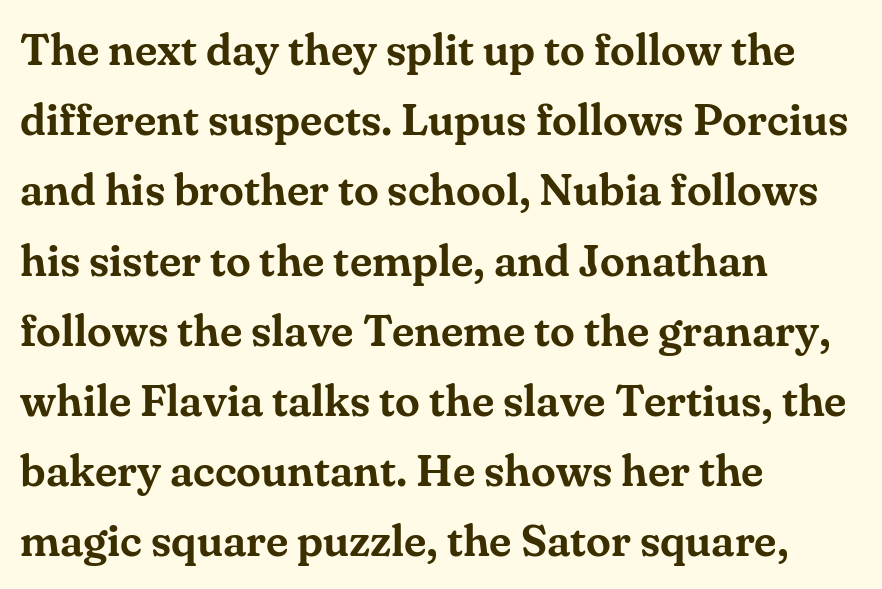
The image shows 45 px serif type, upright; set left-aligned, normal line spacing (1.56x), normal letter spacing, not underlined; medium stroke contrast and a small x-height.
